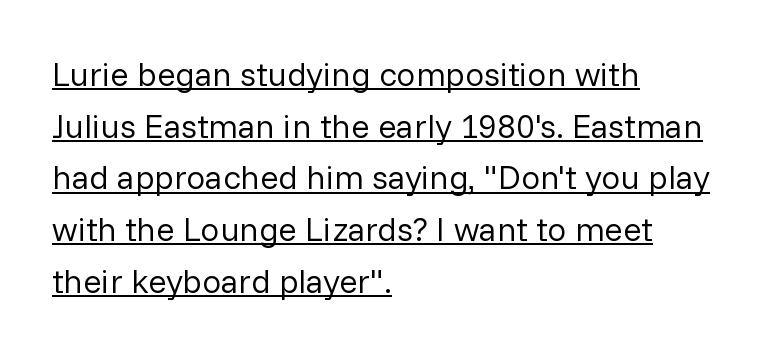
The face used here is proportionally spaced, like ordinary book or web type. Compared with typical paragraphs, the rows here are spaced about the same. Heft: none added — not bold. Honestly, the letter spacing is just normal — you wouldn't notice it. The glyphs are accompanied by a horizontal stroke just below them. The lines in this sample share a left origin and differ only in where they stop.
